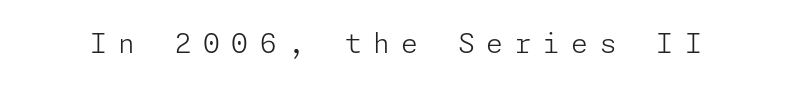
Every character sits straight up, as roman type does. Caption: expanded tracking, letters set apart. On a weight scale, this lands at 450 or below. Check under the words: just untouched page.
